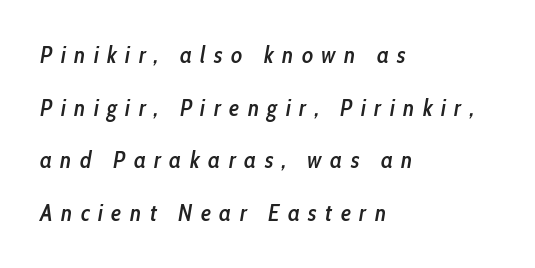
In terms of leading, this rendering errs on the spacious side. Look at the tracking — it's clearly loosened, letters drifting apart. In terms of weight, the rendering is demibold, just under bold. Observe the lean: these are italic letterforms. The space directly below the letters is spotless. Short and long lines alike share a common starting point at left.
